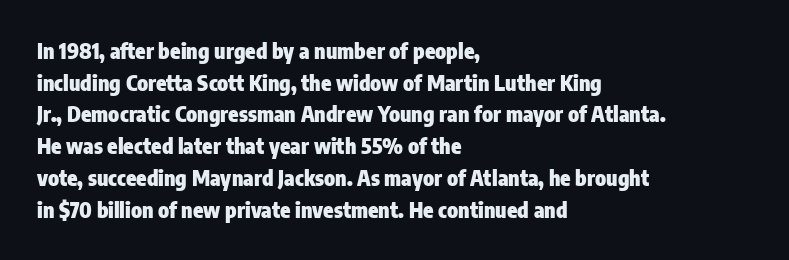
Q: Is the text bold? A: Yes.
Q: Is the text italic (slanted)? A: No, it is upright.
Q: Is the text underlined? A: No.
Q: How is the paragraph aligned? A: Left-aligned.
Q: Is the spacing between letters normal or unusually wide? A: Normal.
Q: Is the spacing between lines tight, normal or loose? A: Normal.
